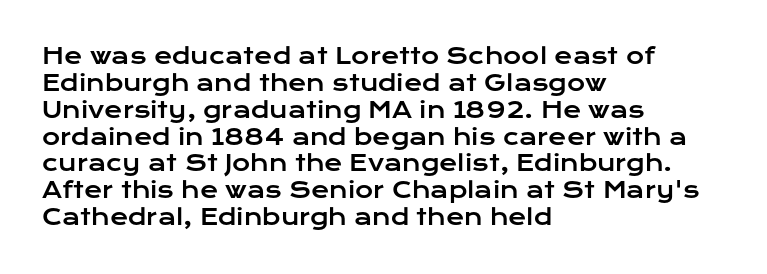
{"italic": "no", "underline": "no", "align": "left", "line_spacing_ratio": 1.22, "letter_spacing": "normal", "letter_spacing_em": 0.0, "glyph_px": 22}
